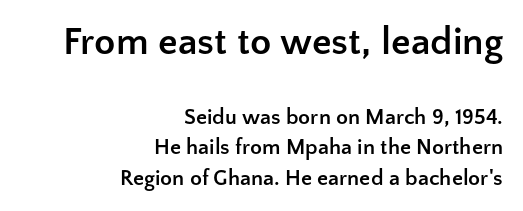
Q: Is the text bold? A: Yes.
Q: Is the text italic (slanted)? A: No, it is upright.
Q: Is the typeface a serif or a sans-serif typeface? A: Sans-serif.
Q: Is the text underlined? A: No.
Q: How is the paragraph aligned? A: Right-aligned.
Q: Is the spacing between letters normal or unusually wide? A: Normal.
Q: Is the spacing between lines tight, normal or loose? A: Normal.
Q: Which block of text is set in a larger size, the first (top) or the second (bottom)? A: The first (top) one.
Q: Width (condensed, normal, or wide)? A: Normal.
Q: Stroke contrast? A: Low.
Q: x-height? A: Medium.
Q: Monospaced? A: No.
